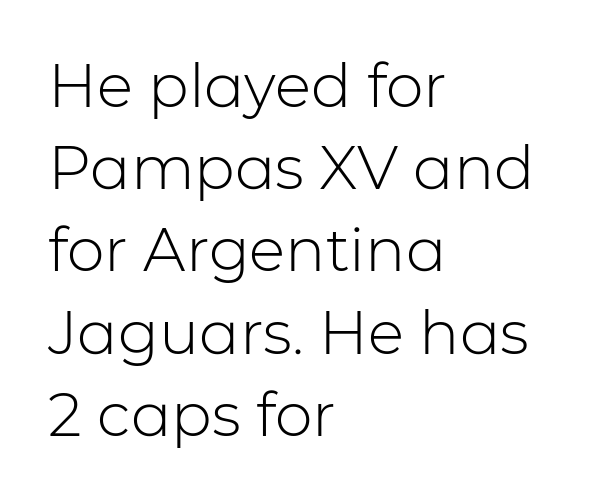
Are there feet on the stems? There aren't — it's a sans. Glyph-to-glyph distance matches everyday printed text. Varying glyph widths throughout — classic text-font behaviour. Vertical spacing — default. Layout note: lines flush left.
